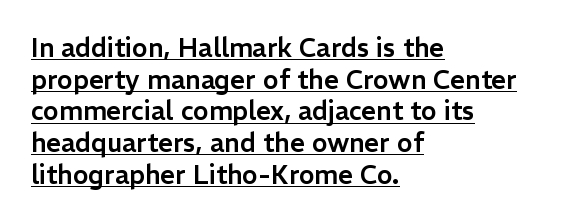
The image shows 26 px text type, upright; set left-aligned, line spacing 1.22x, normal letter spacing, underlined.
